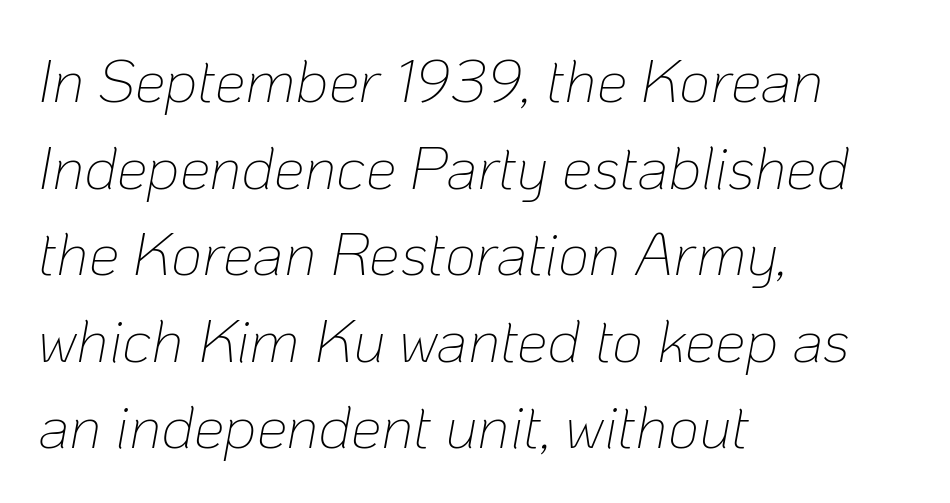
The image shows 61 px thin type, italic (leaning right); set left-aligned, normal line spacing (1.42x), normal letter spacing, not underlined; low stroke contrast and a medium x-height.
